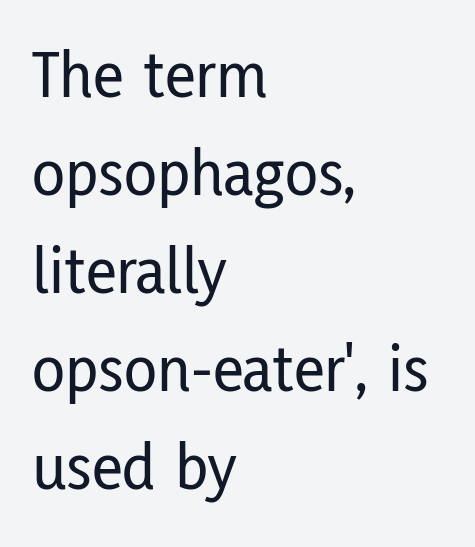
The image shows 68 px condensed sans-serif type, upright; set left-aligned, normal line spacing (1.44x), normal letter spacing, not underlined; low stroke contrast and a medium x-height.
